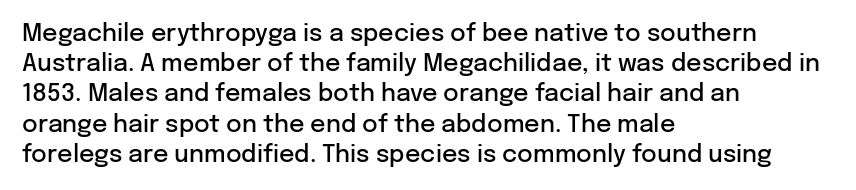
Q: Is the text bold? A: Semi-bold.
Q: Is the text italic (slanted)? A: No, it is upright.
Q: Is the text underlined? A: No.
Q: How is the paragraph aligned? A: Left-aligned.
Q: Is the spacing between letters normal or unusually wide? A: Normal.
Q: Is the spacing between lines tight, normal or loose? A: Normal.
